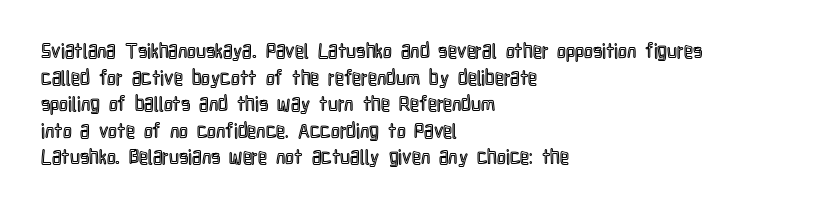
Q: Is the text italic (slanted)? A: No, it is upright.
Q: Is the text underlined? A: No.
Q: How is the paragraph aligned? A: Left-aligned.
Q: Is the spacing between letters normal or unusually wide? A: Normal.
Q: Is the spacing between lines tight, normal or loose? A: Normal.
